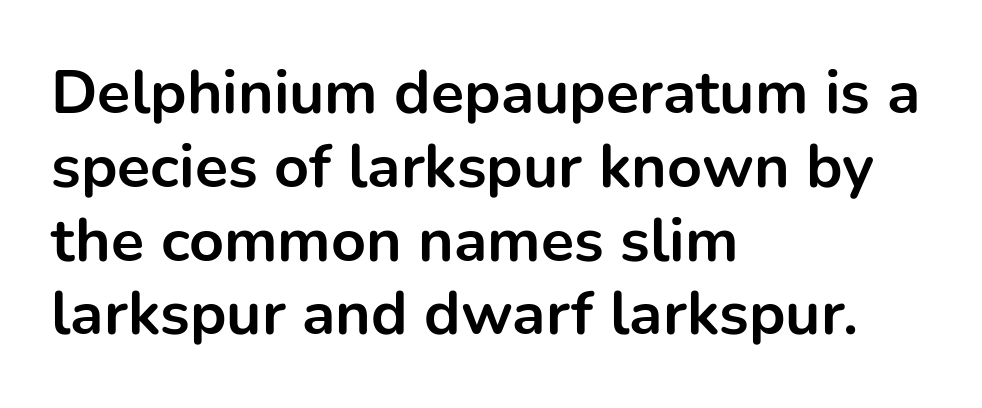
Q: Is the text bold? A: Yes.
Q: Is the text italic (slanted)? A: No, it is upright.
Q: Is the typeface a serif or a sans-serif typeface? A: Sans-serif.
Q: Is the text underlined? A: No.
Q: How is the paragraph aligned? A: Left-aligned.
Q: Is the spacing between letters normal or unusually wide? A: Normal.
Q: Width (condensed, normal, or wide)? A: Normal.
Q: Stroke contrast? A: Low.
Q: x-height? A: Medium.
Q: Monospaced? A: No.
